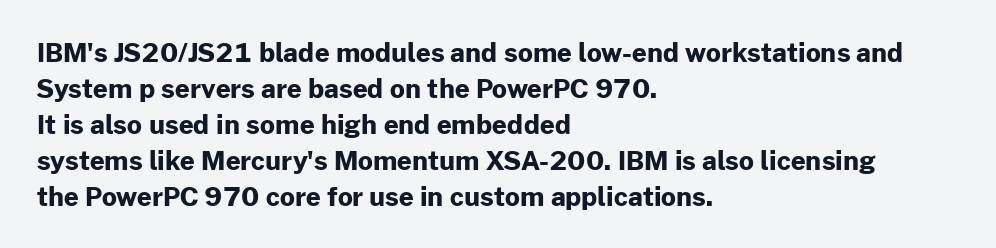
Q: Is the text bold? A: Yes.
Q: Is the text italic (slanted)? A: No, it is upright.
Q: Is the text underlined? A: No.
Q: How is the paragraph aligned? A: Left-aligned.
Q: Is the spacing between letters normal or unusually wide? A: Normal.
Q: Is the spacing between lines tight, normal or loose? A: Normal.
